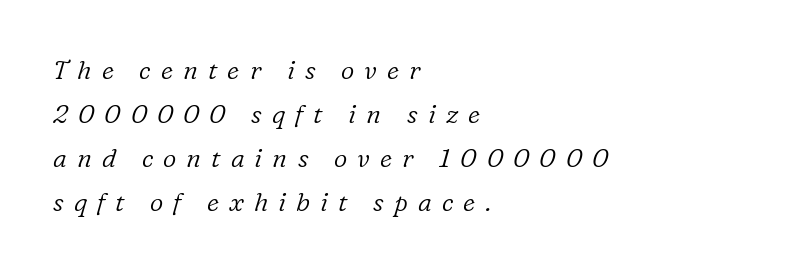
{"italic": "yes", "lean": "right", "slant_degrees": 16, "bold": "no", "underline": "no", "align": "left", "line_spacing": "normal", "line_spacing_ratio": 1.69, "letter_spacing": "wide", "letter_spacing_em": 0.39, "glyph_px": 26}
